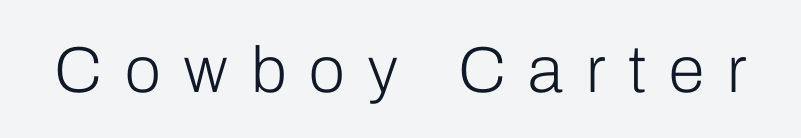
{"serif": "no", "italic": "no", "bold": "no", "weight": "light", "width": "normal", "stroke_contrast": "low", "x_height": "medium", "monospaced": "no", "underline": "no", "letter_spacing": "wide", "letter_spacing_em": 0.35, "glyph_px": 65}
